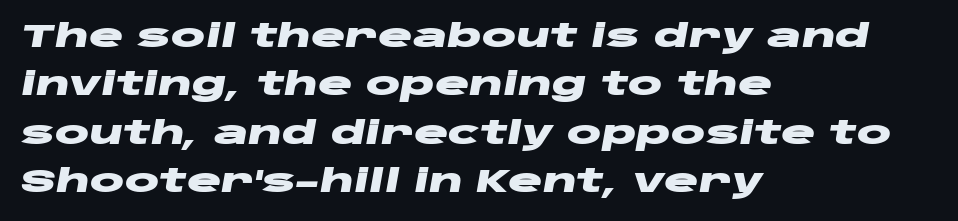
{"italic": "yes", "lean": "right", "slant_degrees": 10, "bold": "yes", "weight": "heavy", "width": "wide", "stroke_contrast": "low", "x_height": "large", "monospaced": "no", "underline": "no", "align": "left", "line_spacing": "normal", "line_spacing_ratio": 1.51, "letter_spacing": "normal", "letter_spacing_em": 0.0, "glyph_px": 32}
